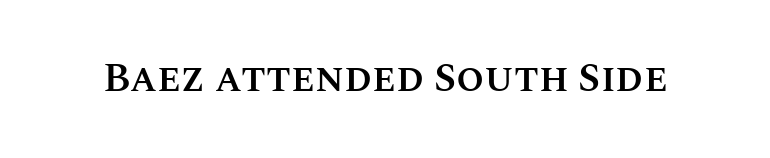
{"italic": "no", "bold": "semi", "weight": "semibold", "width": "normal", "stroke_contrast": "medium", "x_height": "large", "monospaced": "no", "underline": "no", "letter_spacing": "normal", "letter_spacing_em": 0.0, "glyph_px": 40}
